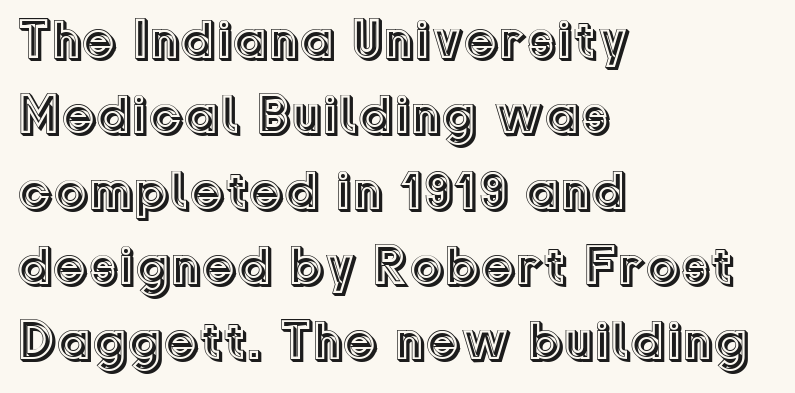
{"italic": "no", "width": "normal", "x_height": "medium", "monospaced": "no", "underline": "no", "align": "left", "line_spacing": "normal", "line_spacing_ratio": 1.37, "letter_spacing": "normal", "letter_spacing_em": 0.0, "glyph_px": 55}
